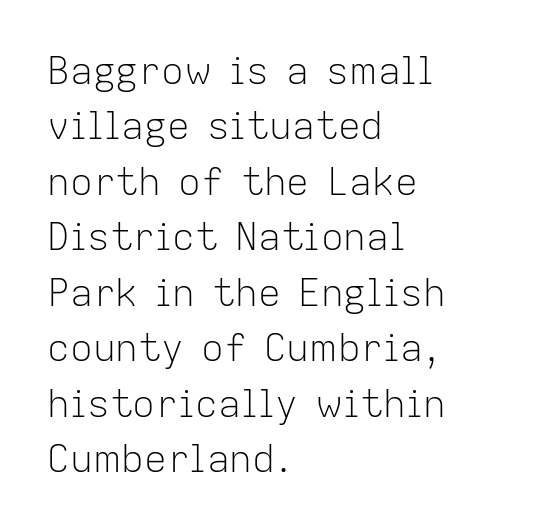
Character widths vary here, with narrow letters taking less room than wide ones. A light-to-regular cut is what we see here. Classification — sans serif. A typesetter would mark this as roman, not italic. The lines are quadded left. Underlining? Definitely not there.
